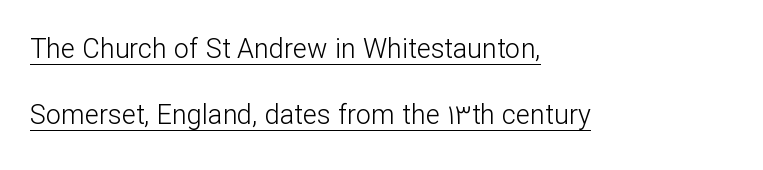
The image shows 27 px text type, upright; set left-aligned, loose line spacing (2.45x), normal letter spacing, underlined.
